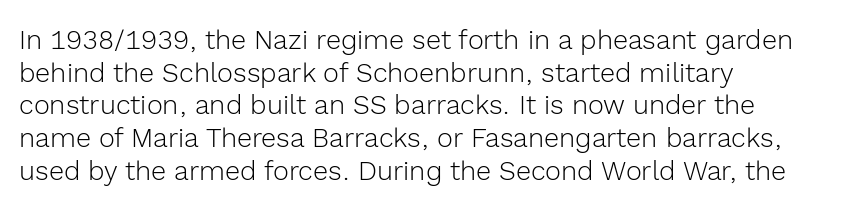
Q: Is the text bold? A: No.
Q: Is the text italic (slanted)? A: No, it is upright.
Q: Is the text underlined? A: No.
Q: How is the paragraph aligned? A: Left-aligned.
Q: Is the spacing between letters normal or unusually wide? A: Normal.
